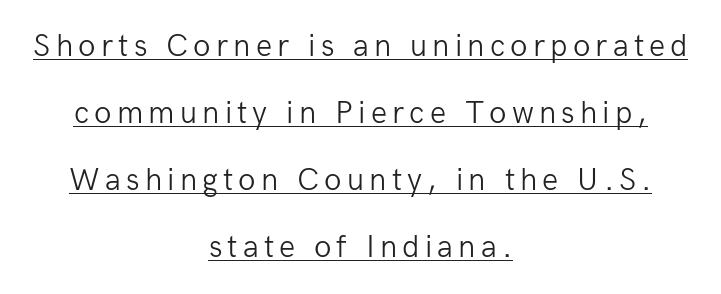
Descenders here cross a horizontal rule under the line. Vertical spacing — loose. Observe the absence of serifs on each vertical stroke in this sample. Characters remain perfectly vertical along every line. Note the varied advance widths — an 'i' is clearly narrower than an 'm'. Does the copy run flush right? No — it is centered line by line.
